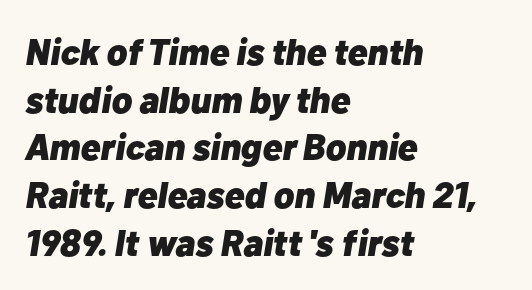
Notice how thick the strokes are: this is what a full bold looks like. The letters advance in unequal steps, a hallmark of proportional type. Would a proofreader flag this as italicized? Yes. A typesetter would call this zero additional tracking.
